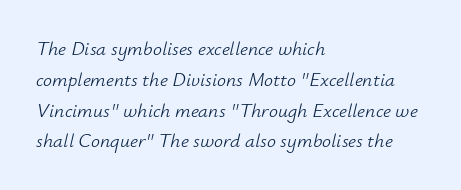
Q: Is the text bold? A: No.
Q: Is the text italic (slanted)? A: Yes, it leans right by about 12 degrees.
Q: Is the text underlined? A: No.
Q: How is the paragraph aligned? A: Left-aligned.
Q: Is the spacing between letters normal or unusually wide? A: Normal.
Q: Is the spacing between lines tight, normal or loose? A: Normal.
